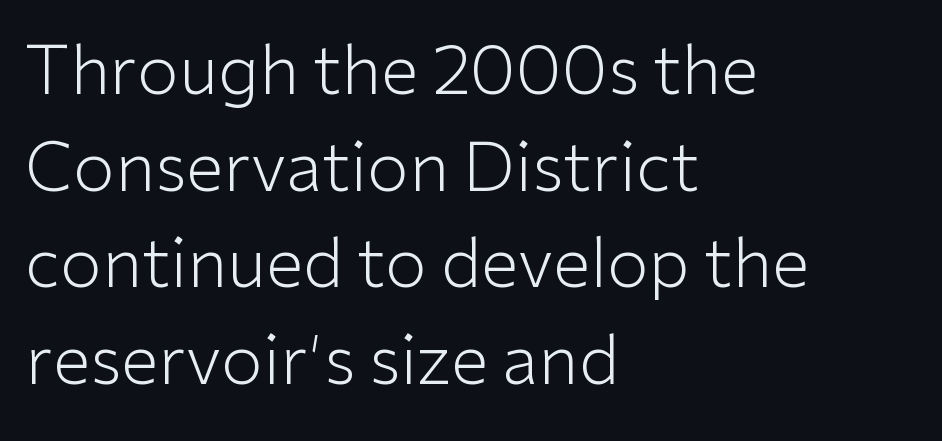
Q: Is the text bold? A: No.
Q: Is the text italic (slanted)? A: No, it is upright.
Q: Is the typeface a serif or a sans-serif typeface? A: Sans-serif.
Q: Is the text underlined? A: No.
Q: How is the paragraph aligned? A: Left-aligned.
Q: Is the spacing between letters normal or unusually wide? A: Normal.
Q: Is the spacing between lines tight, normal or loose? A: Normal.
Q: Width (condensed, normal, or wide)? A: Normal.
Q: Stroke contrast? A: Low.
Q: x-height? A: Medium.
Q: Monospaced? A: No.
